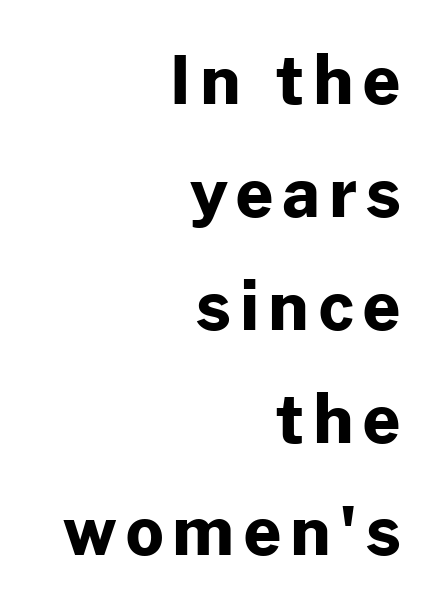
{"serif": "no", "italic": "no", "bold": "yes", "weight": "bold", "width": "normal", "stroke_contrast": "low", "x_height": "medium", "monospaced": "no", "underline": "no", "align": "right", "line_spacing_ratio": 1.71, "glyph_px": 66}
